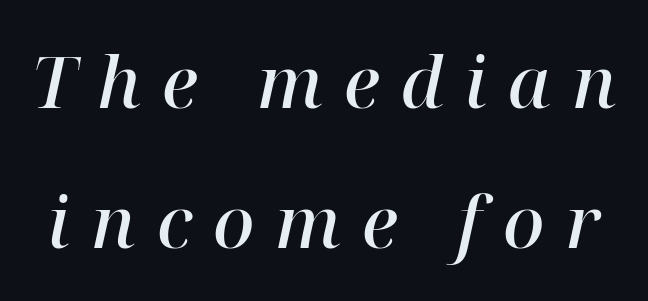
Each letter's strokes conclude with small projecting serifs. Would a proofreader flag this as italicized? Yes. You could fit nearly another row in the gap between these rows. The space directly below the letters is spotless. The letterforms stand isolated, each surrounded by extra space. The face used here is proportionally spaced, like ordinary book or web type.
